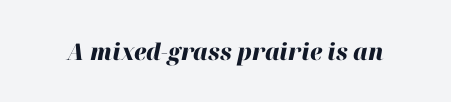
Would a proofreader flag this as italicized? Yes. The glyphs are unaccompanied by any horizontal stroke below them. Observe the ordinary spacing: letters are neighbours, not strangers. Chunky letters — that's bold for sure.
